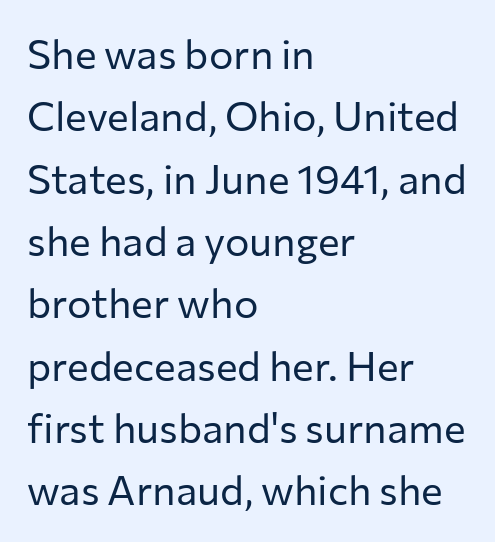
{"serif": "no", "italic": "no", "bold": "no", "weight": "regular", "width": "normal", "stroke_contrast": "low", "x_height": "medium", "monospaced": "no", "underline": "no", "align": "left", "line_spacing": "normal", "line_spacing_ratio": 1.52, "letter_spacing": "normal", "letter_spacing_em": 0.0, "glyph_px": 41}
